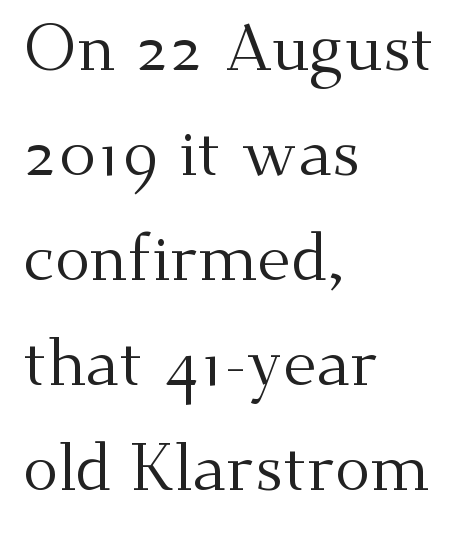
The image shows 66 px regular-weight serif type, upright; set left-aligned, normal line spacing (1.59x), normal letter spacing, not underlined; medium stroke contrast and a small x-height.
